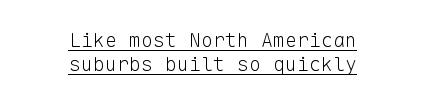
Q: Is the text bold? A: No.
Q: Is the text italic (slanted)? A: No, it is upright.
Q: Is the text underlined? A: Yes.
Q: How is the paragraph aligned? A: Centered.
Q: Is the spacing between letters normal or unusually wide? A: Normal.
